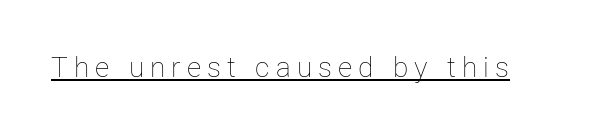
{"italic": "no", "bold": "no", "weight": "thin", "width": "normal", "stroke_contrast": "low", "x_height": "medium", "monospaced": "no", "underline": "yes", "letter_spacing": "wide", "letter_spacing_em": 0.22, "glyph_px": 28}
